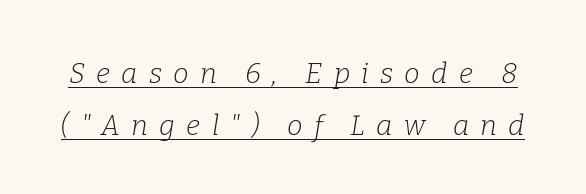
{"serif": "yes", "italic": "yes", "lean": "right", "slant_degrees": 9, "bold": "no", "weight": "light", "width": "normal", "stroke_contrast": "low", "x_height": "medium", "monospaced": "no", "underline": "yes", "line_spacing_ratio": 1.86, "letter_spacing": "wide", "letter_spacing_em": 0.4, "glyph_px": 28}
